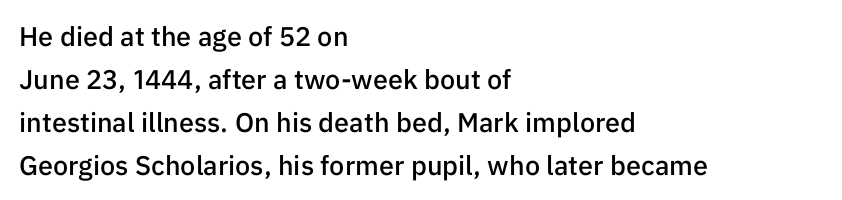
{"italic": "no", "bold": "semi", "underline": "no", "align": "left", "line_spacing": "normal", "line_spacing_ratio": 1.59, "letter_spacing": "normal", "letter_spacing_em": 0.0, "glyph_px": 27}
